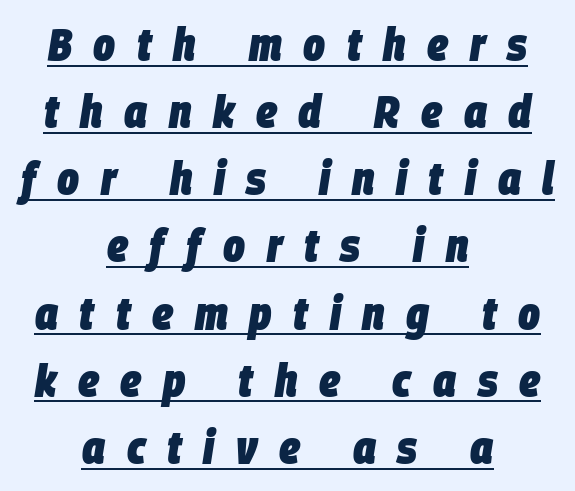
The image shows 46 px heavy, condensed type, italic (leaning right); set centered, normal line spacing (1.46x), unusually wide letter spacing (+0.47 em), underlined; low stroke contrast and a large x-height.
